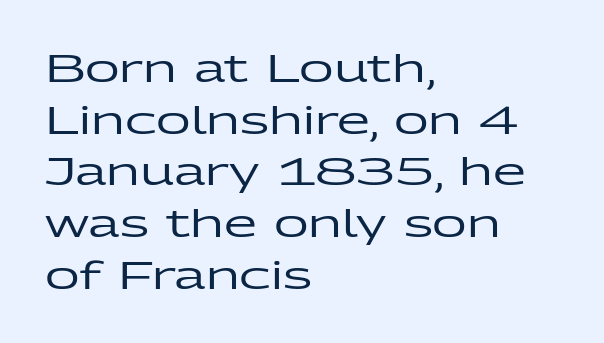
{"serif": "no", "italic": "no", "width": "wide", "stroke_contrast": "low", "x_height": "medium", "monospaced": "no", "underline": "no", "align": "left", "line_spacing": "normal", "line_spacing_ratio": 1.36, "letter_spacing": "normal", "letter_spacing_em": 0.0, "glyph_px": 38}
